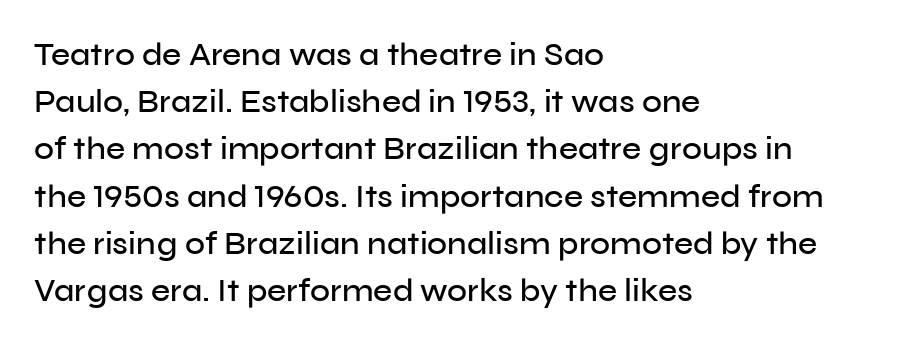
Q: Is the text italic (slanted)? A: No, it is upright.
Q: Is the typeface a serif or a sans-serif typeface? A: Sans-serif.
Q: Is the text underlined? A: No.
Q: How is the paragraph aligned? A: Left-aligned.
Q: Is the spacing between letters normal or unusually wide? A: Normal.
Q: Is the spacing between lines tight, normal or loose? A: Normal.
Q: Width (condensed, normal, or wide)? A: Normal.
Q: Stroke contrast? A: Low.
Q: x-height? A: Medium.
Q: Monospaced? A: No.
